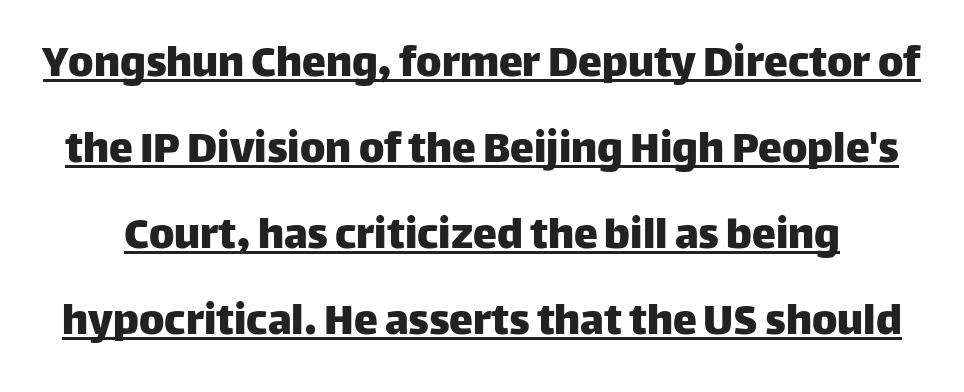
The image shows 48 px sans-serif type, upright; set line spacing 1.79x, normal letter spacing, underlined; low stroke contrast and a large x-height.
